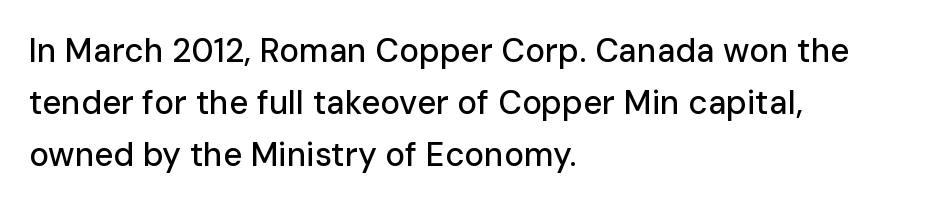
Q: Is the text italic (slanted)? A: No, it is upright.
Q: Is the typeface a serif or a sans-serif typeface? A: Sans-serif.
Q: Is the text underlined? A: No.
Q: How is the paragraph aligned? A: Left-aligned.
Q: Is the spacing between letters normal or unusually wide? A: Normal.
Q: Is the spacing between lines tight, normal or loose? A: Normal.
Q: Width (condensed, normal, or wide)? A: Normal.
Q: Stroke contrast? A: Low.
Q: x-height? A: Medium.
Q: Monospaced? A: No.
